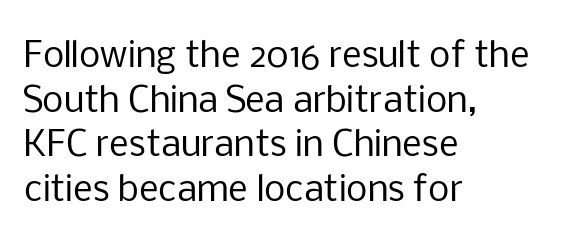
The image shows 34 px regular-weight sans-serif type, upright; set left-aligned, normal line spacing (1.31x), normal letter spacing, not underlined; low stroke contrast and a medium x-height.
